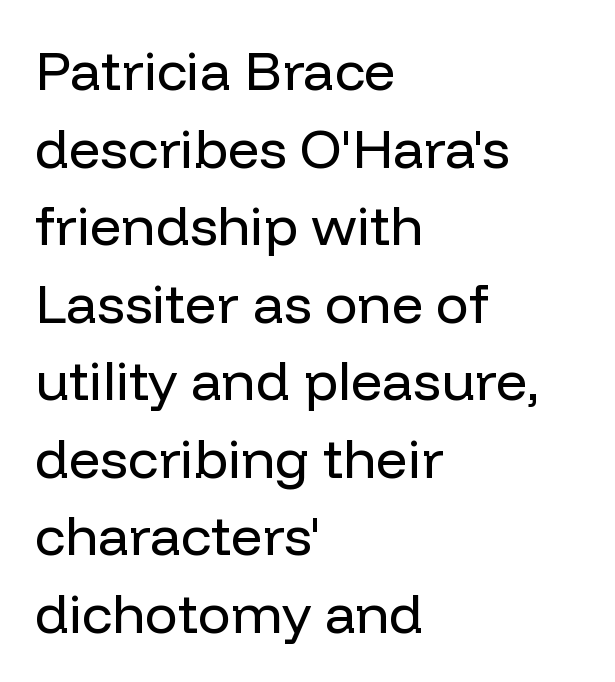
The image shows 55 px regular-weight sans-serif type, upright; set left-aligned, normal line spacing (1.41x), normal letter spacing, not underlined; low stroke contrast and a medium x-height.
